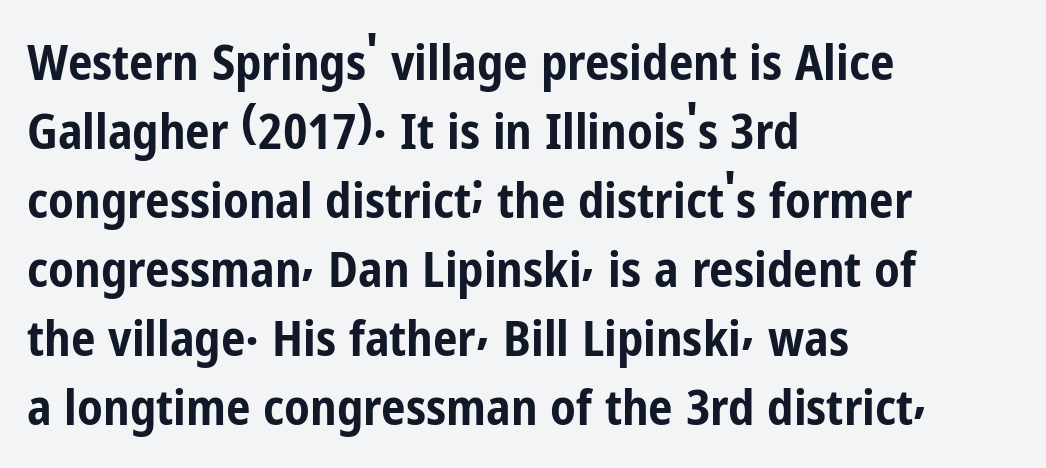
The line-height multiplier appears to be the usual default. Classification — sans serif. Which margin do the lines hug? The left one — the right edge is uneven. Nope, not italic — everything's standing straight.
